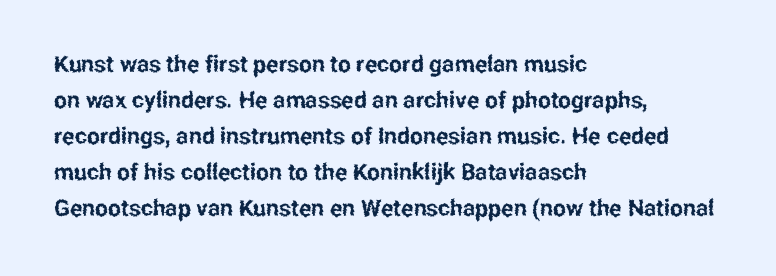
{"italic": "no", "underline": "no", "align": "left", "line_spacing": "normal", "line_spacing_ratio": 1.56, "letter_spacing": "normal", "letter_spacing_em": 0.0, "glyph_px": 23}
